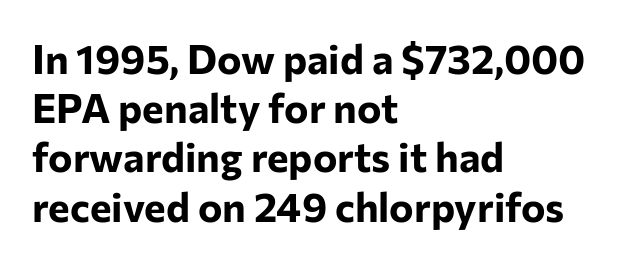
Horizontally, the lines are justified to the leading edge only. Descender tails drop into unmarked territory. The letterforms sit shoulder to shoulder at normal distance. The letters advance in unequal steps, a hallmark of proportional type. This is roman type, the default non-slanted kind.
